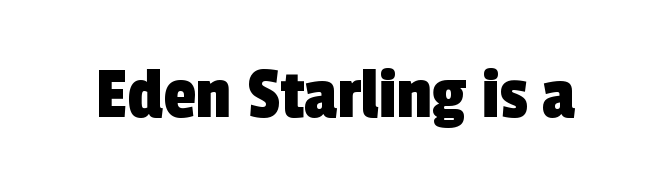
{"serif": "no", "width": "condensed", "x_height": "medium", "monospaced": "no", "underline": "no", "letter_spacing": "normal", "letter_spacing_em": 0.0, "glyph_px": 76}
